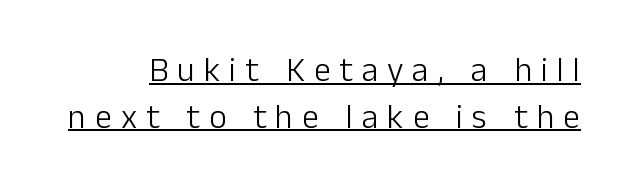
{"serif": "no", "italic": "no", "bold": "no", "weight": "light", "width": "normal", "stroke_contrast": "low", "x_height": "medium", "monospaced": "no", "underline": "yes", "line_spacing": "normal", "line_spacing_ratio": 1.37, "letter_spacing": "wide", "letter_spacing_em": 0.26, "glyph_px": 34}
